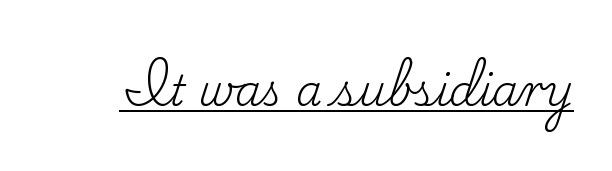
The letterforms sit shoulder to shoulder at normal distance. A typographer would call this underscored text. No chunkiness to these letters — they're not bold.
